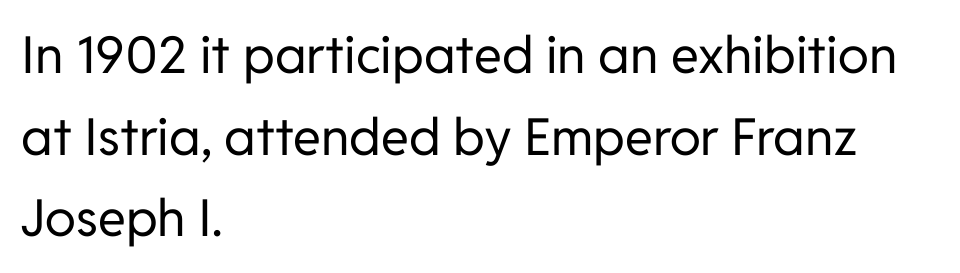
{"serif": "no", "italic": "no", "bold": "no", "weight": "regular", "width": "normal", "stroke_contrast": "low", "x_height": "medium", "monospaced": "no", "underline": "no", "align": "left", "line_spacing": "normal", "line_spacing_ratio": 1.6, "letter_spacing": "normal", "letter_spacing_em": 0.0, "glyph_px": 51}
